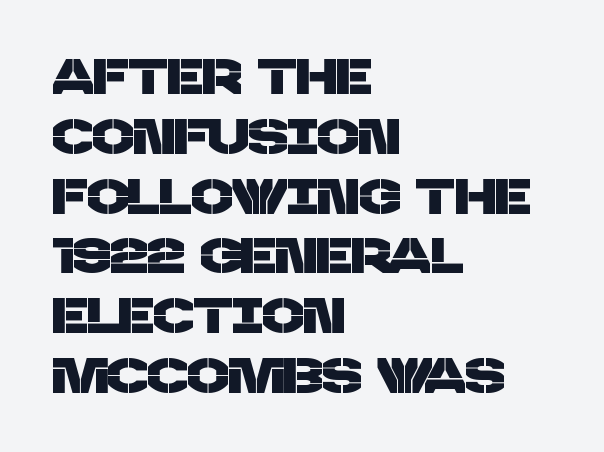
The image shows 49 px sans-serif type; set left-aligned, line spacing 1.22x, normal letter spacing, not underlined; low stroke contrast and a large x-height.
